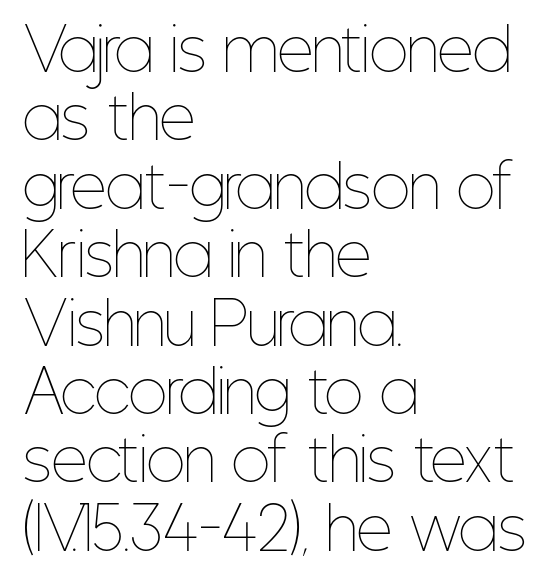
{"italic": "no", "bold": "no", "weight": "thin", "width": "condensed", "stroke_contrast": "low", "x_height": "medium", "monospaced": "no", "underline": "no", "align": "left", "line_spacing_ratio": 1.2, "letter_spacing": "normal", "letter_spacing_em": 0.0, "glyph_px": 57}
